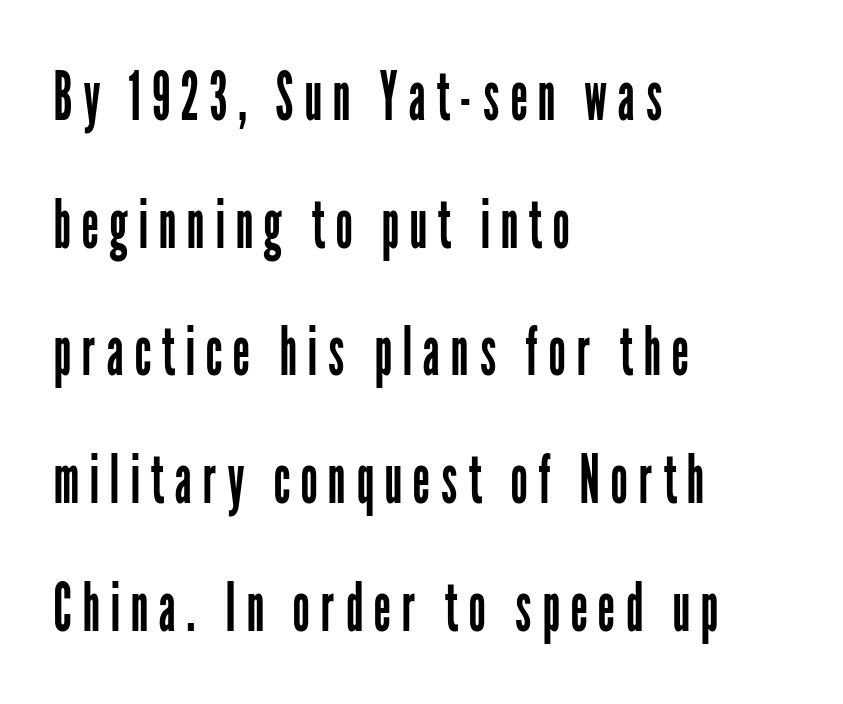
Q: Is the text bold? A: No.
Q: Is the text italic (slanted)? A: No, it is upright.
Q: Is the typeface a serif or a sans-serif typeface? A: Sans-serif.
Q: Is the text underlined? A: No.
Q: How is the paragraph aligned? A: Left-aligned.
Q: Width (condensed, normal, or wide)? A: Condensed.
Q: Stroke contrast? A: Low.
Q: x-height? A: Medium.
Q: Monospaced? A: No.
